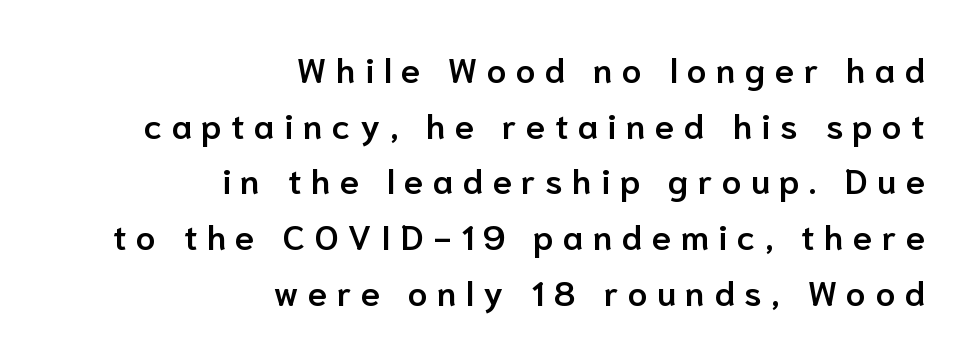
Q: Is the text bold? A: Semi-bold.
Q: Is the text italic (slanted)? A: No, it is upright.
Q: Is the typeface a serif or a sans-serif typeface? A: Sans-serif.
Q: Is the text underlined? A: No.
Q: How is the paragraph aligned? A: Right-aligned.
Q: Is the spacing between letters normal or unusually wide? A: Unusually wide.
Q: Is the spacing between lines tight, normal or loose? A: Normal.
Q: Width (condensed, normal, or wide)? A: Normal.
Q: Stroke contrast? A: Low.
Q: x-height? A: Medium.
Q: Monospaced? A: No.
